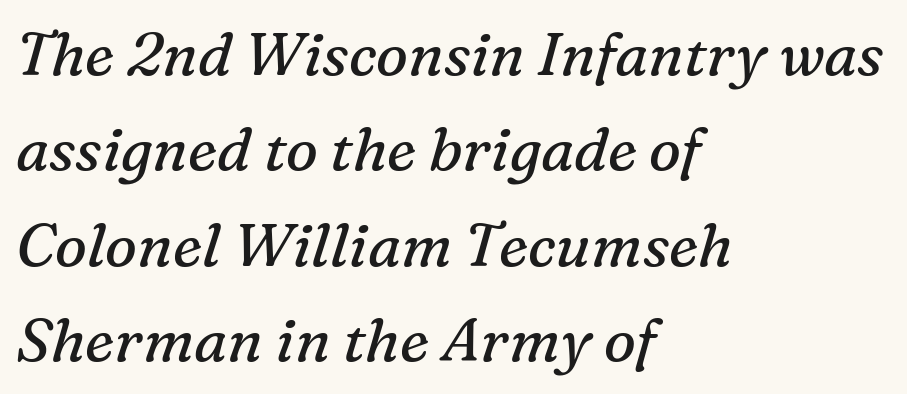
{"serif": "yes", "italic": "yes", "lean": "right", "slant_degrees": 16, "bold": "no", "weight": "regular", "width": "normal", "stroke_contrast": "medium", "x_height": "medium", "monospaced": "no", "underline": "no", "align": "left", "line_spacing": "normal", "line_spacing_ratio": 1.59, "letter_spacing": "normal", "letter_spacing_em": 0.0, "glyph_px": 60}
